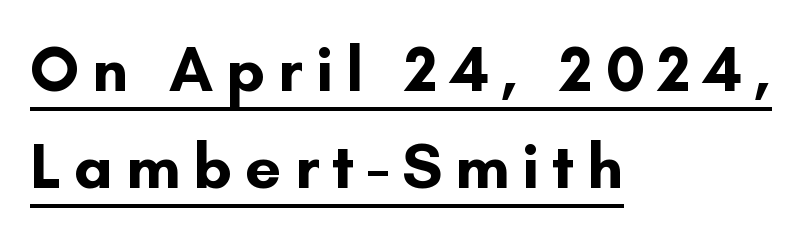
Q: Is the text bold? A: Yes.
Q: Is the text italic (slanted)? A: No, it is upright.
Q: Is the typeface a serif or a sans-serif typeface? A: Sans-serif.
Q: Is the text underlined? A: Yes.
Q: How is the paragraph aligned? A: Left-aligned.
Q: Is the spacing between letters normal or unusually wide? A: Unusually wide.
Q: Is the spacing between lines tight, normal or loose? A: Normal.
Q: Width (condensed, normal, or wide)? A: Normal.
Q: Stroke contrast? A: Low.
Q: x-height? A: Small.
Q: Monospaced? A: No.
